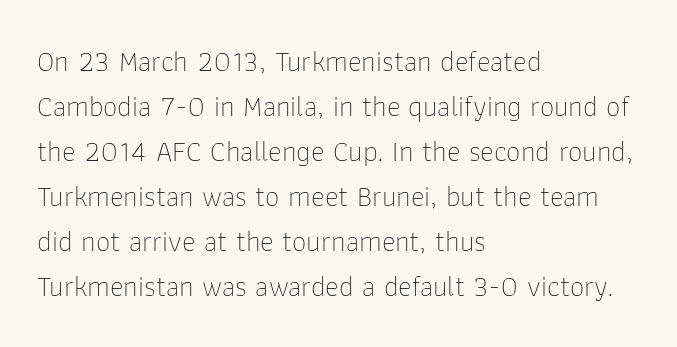
{"serif": "no", "italic": "no", "bold": "no", "weight": "thin", "width": "normal", "stroke_contrast": "low", "x_height": "medium", "monospaced": "no", "underline": "no", "align": "left", "line_spacing": "normal", "line_spacing_ratio": 1.55, "letter_spacing": "normal", "letter_spacing_em": 0.0, "glyph_px": 29}
